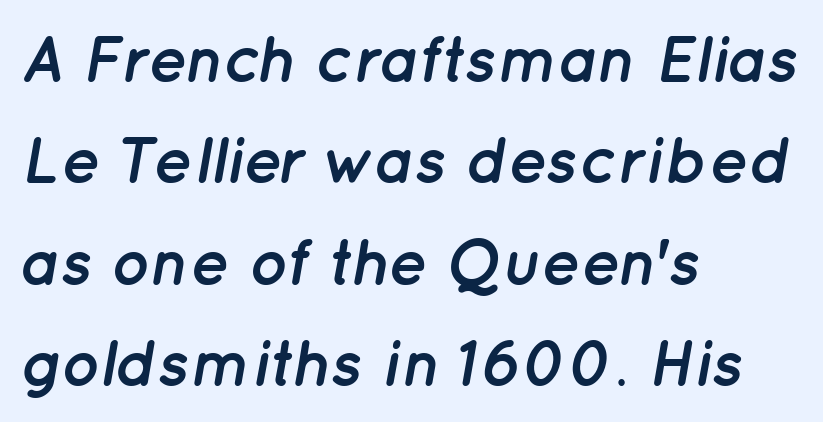
When letters slant like this, we call the style italic. The rendering uses a bold face; every stroke is thick and dark. The letterforms sit shoulder to shoulder at normal distance. Vertically, the passage feels balanced, rows spaced as you'd expect.
